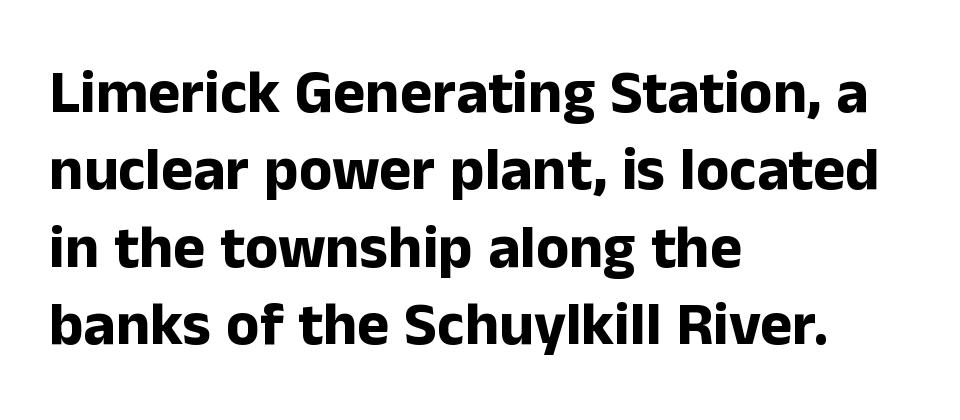
The image shows 61 px bold sans-serif type, upright; set left-aligned, normal line spacing (1.27x), normal letter spacing, not underlined; low stroke contrast and a medium x-height.
